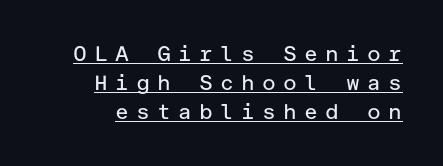
{"italic": "no", "bold": "no", "underline": "yes", "line_spacing": "normal", "line_spacing_ratio": 1.38, "letter_spacing": "wide", "letter_spacing_em": 0.34, "glyph_px": 21}
